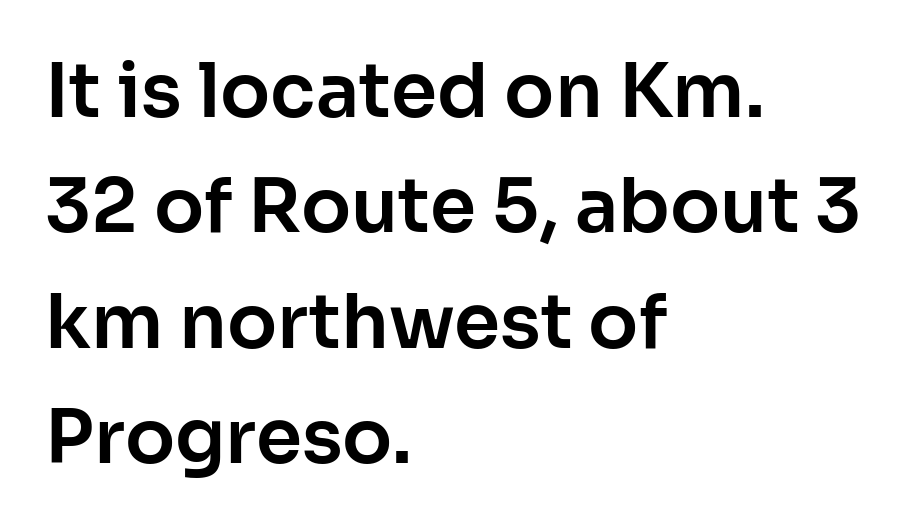
Q: Is the text italic (slanted)? A: No, it is upright.
Q: Is the typeface a serif or a sans-serif typeface? A: Sans-serif.
Q: Is the text underlined? A: No.
Q: How is the paragraph aligned? A: Left-aligned.
Q: Is the spacing between letters normal or unusually wide? A: Normal.
Q: Is the spacing between lines tight, normal or loose? A: Normal.
Q: Width (condensed, normal, or wide)? A: Normal.
Q: Stroke contrast? A: Low.
Q: x-height? A: Medium.
Q: Monospaced? A: No.
